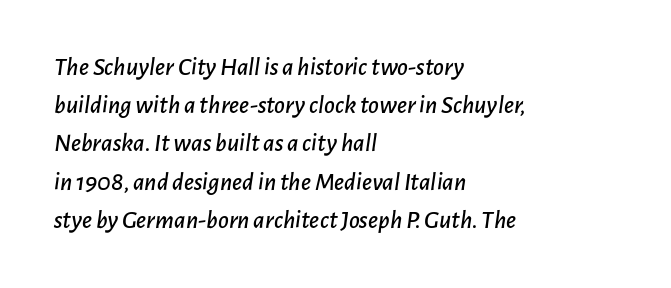
Q: Is the text italic (slanted)? A: Yes, it leans right by about 7 degrees.
Q: Is the text underlined? A: No.
Q: How is the paragraph aligned? A: Left-aligned.
Q: Is the spacing between letters normal or unusually wide? A: Normal.
Q: Is the spacing between lines tight, normal or loose? A: Normal.
